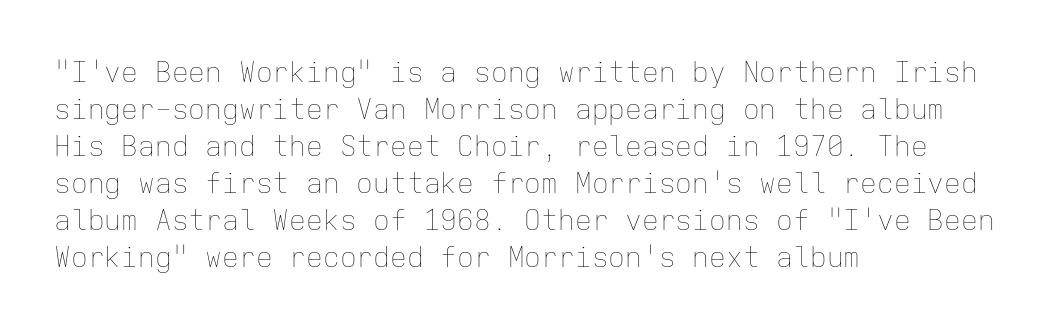
Q: Is the text bold? A: No.
Q: Is the text italic (slanted)? A: No, it is upright.
Q: Is the text underlined? A: No.
Q: How is the paragraph aligned? A: Left-aligned.
Q: Is the spacing between letters normal or unusually wide? A: Normal.
Q: Is the spacing between lines tight, normal or loose? A: Normal.
Q: Width (condensed, normal, or wide)? A: Normal.
Q: Stroke contrast? A: Low.
Q: x-height? A: Medium.
Q: Monospaced? A: Yes.
